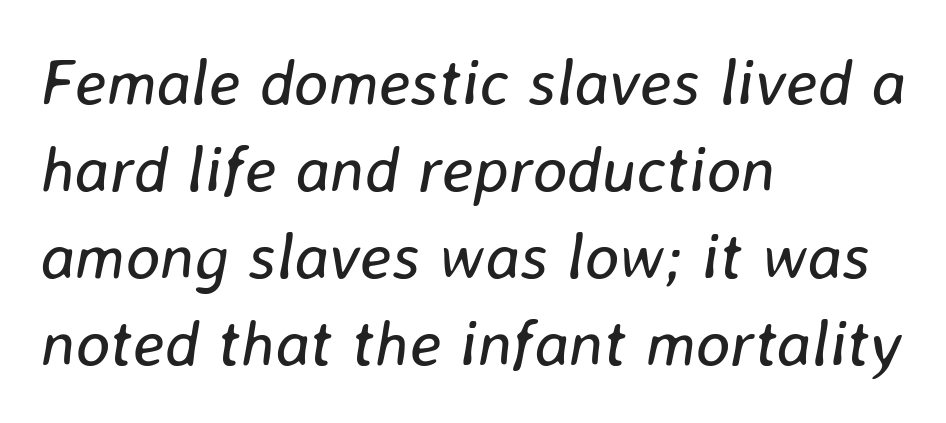
The image shows 65 px regular-weight type, italic (leaning right); set left-aligned, normal line spacing (1.34x), normal letter spacing, not underlined; low stroke contrast and a medium x-height.
